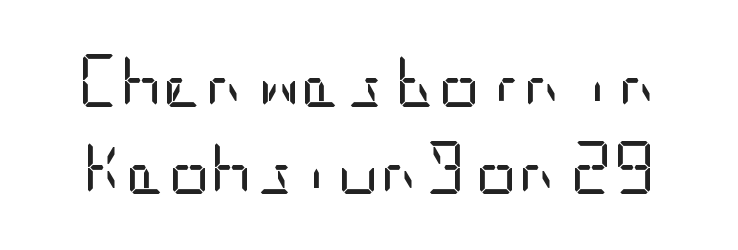
The image shows 52 px regular-weight, condensed sans-serif type, upright; set normal line spacing (1.68x), normal letter spacing, not underlined; low stroke contrast and a large x-height.
